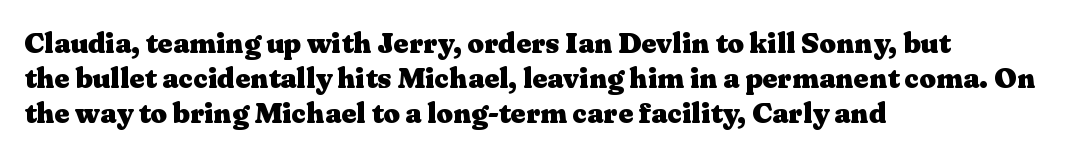
The image shows 29 px heavy, wide serif type, upright; set left-aligned, line spacing 1.21x, normal letter spacing, not underlined; medium stroke contrast and a medium x-height.
